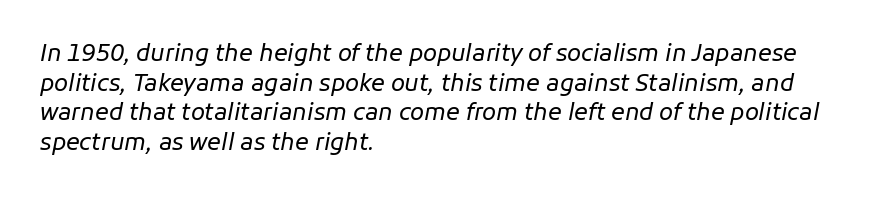
The lines are quadded left. Students, note that the glyphs here touch the page at normal intervals. The rendering uses a moderate line-height, typical for paragraphs. A typesetter would mark this as italic. Has an underline been added? It has not. Stems here are at most as thick as an everyday book face.
